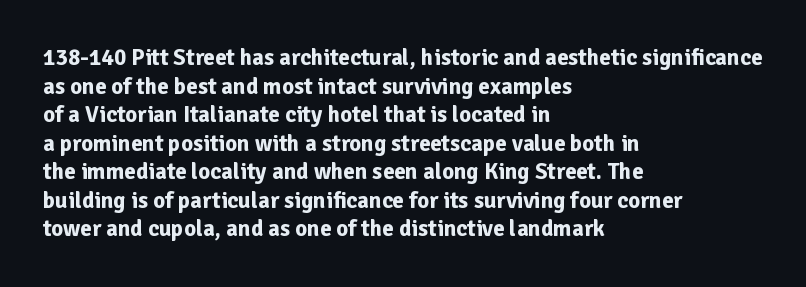
Every character sits straight up, as roman type does. Stroke thickness is high; the sample reads as a true bold. Inter-character spacing is left at the font's built-in metrics. Casual observation: everything's shoved over to the left. The specimen omits any rule beneath the text block's lines.
